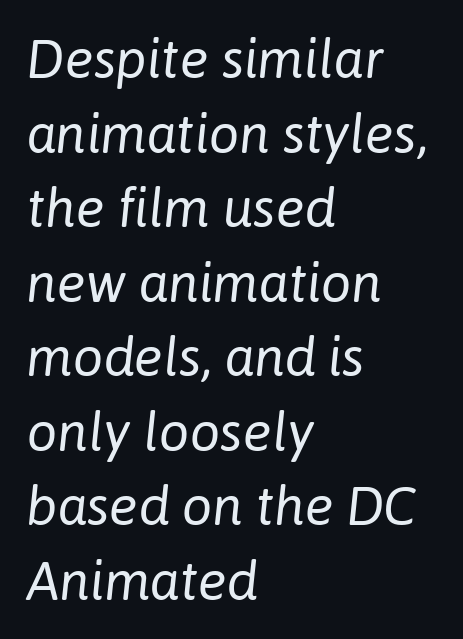
These glyphs show unthickened strokes, regular width or finer. Proportional: the letters do not fall into vertical columns. Leading matches the norm, producing a regular column. The letters sit at their default tracking, neither squeezed nor spread. Does the lettering tilt? It does — this is italic.
